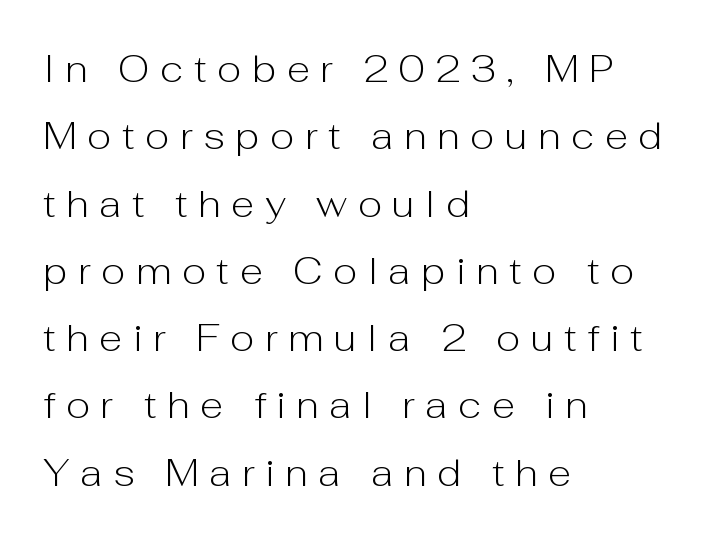
{"serif": "no", "italic": "no", "bold": "no", "weight": "light", "width": "normal", "stroke_contrast": "low", "x_height": "medium", "monospaced": "no", "underline": "no", "align": "left", "line_spacing_ratio": 1.77, "letter_spacing": "wide", "letter_spacing_em": 0.28, "glyph_px": 38}
